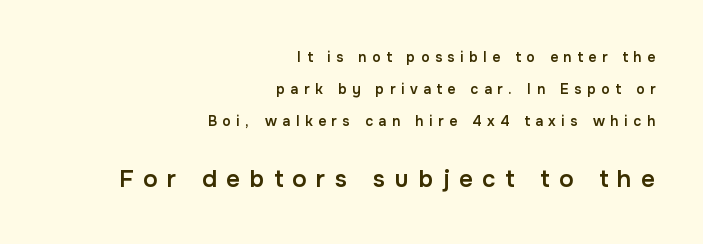
The image shows 24 px text type, upright; set right-aligned, loose line spacing (2.29x), unusually wide letter spacing (+0.4 em), not underlined; the second (bottom) block is 1.71x larger.
